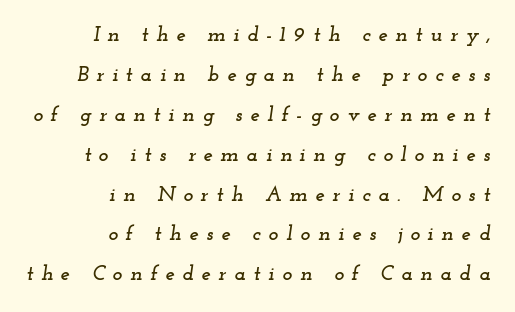
The specimen omits any rule beneath the text block's lines. The tracking reads as deliberately expanded to a designer's eye. The text carries the slant typical of an italic or oblique font. Does the leading feel generous? Absolutely, it's lavish. These lines are set flush right with a ragged left edge.
